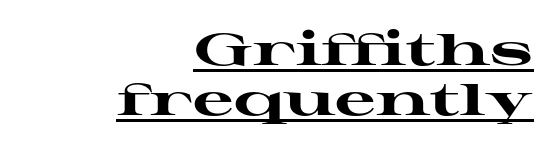
Q: Is the text bold? A: Yes.
Q: Is the text italic (slanted)? A: No, it is upright.
Q: Is the typeface a serif or a sans-serif typeface? A: Serif.
Q: Is the text underlined? A: Yes.
Q: How is the paragraph aligned? A: Right-aligned.
Q: Is the spacing between letters normal or unusually wide? A: Normal.
Q: Is the spacing between lines tight, normal or loose? A: Tight.
Q: Width (condensed, normal, or wide)? A: Wide.
Q: Stroke contrast? A: High.
Q: x-height? A: Medium.
Q: Monospaced? A: No.
